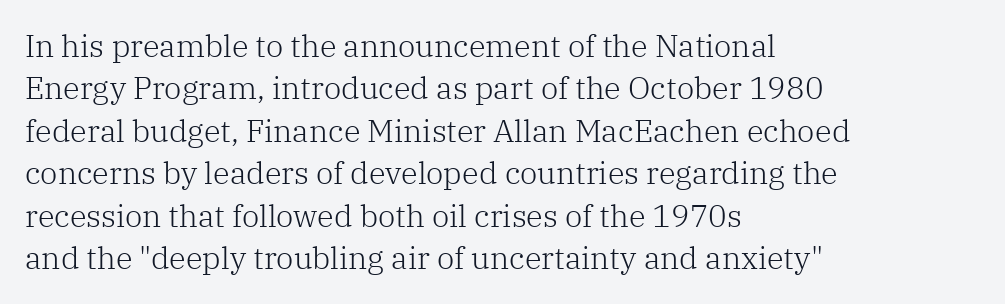
Q: Is the text bold? A: No.
Q: Is the text italic (slanted)? A: No, it is upright.
Q: Is the typeface a serif or a sans-serif typeface? A: Serif.
Q: Is the text underlined? A: No.
Q: How is the paragraph aligned? A: Left-aligned.
Q: Is the spacing between letters normal or unusually wide? A: Normal.
Q: Is the spacing between lines tight, normal or loose? A: Normal.
Q: Width (condensed, normal, or wide)? A: Normal.
Q: Stroke contrast? A: Low.
Q: x-height? A: Medium.
Q: Monospaced? A: No.
